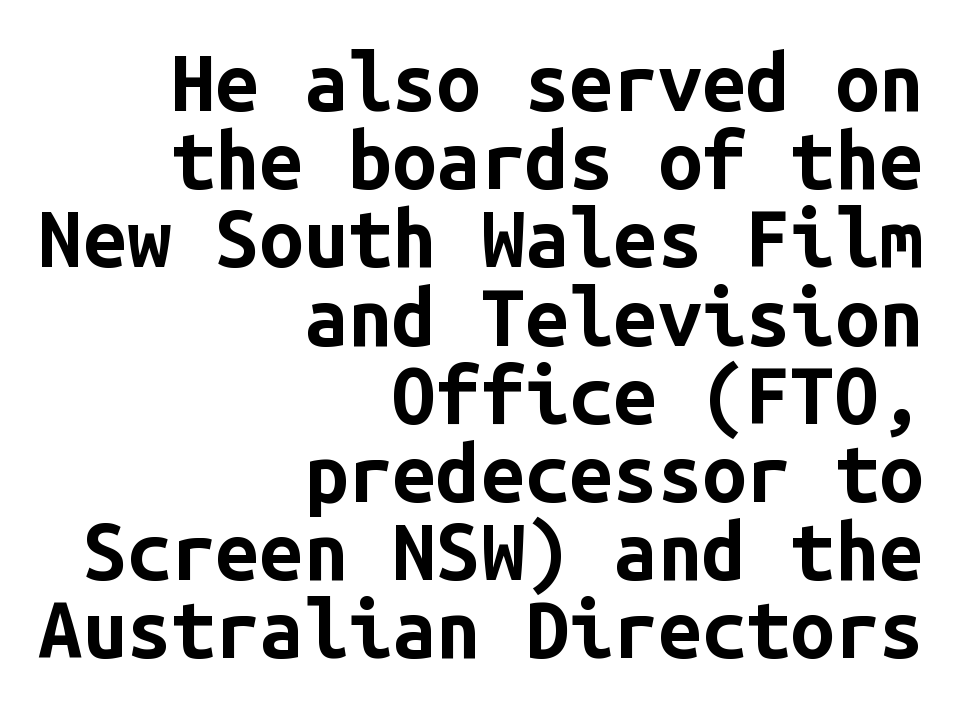
The image shows 79 px bold sans-serif type, upright, monospaced; set right-aligned, tight line spacing (0.99x), normal letter spacing, not underlined; low stroke contrast and a medium x-height.
